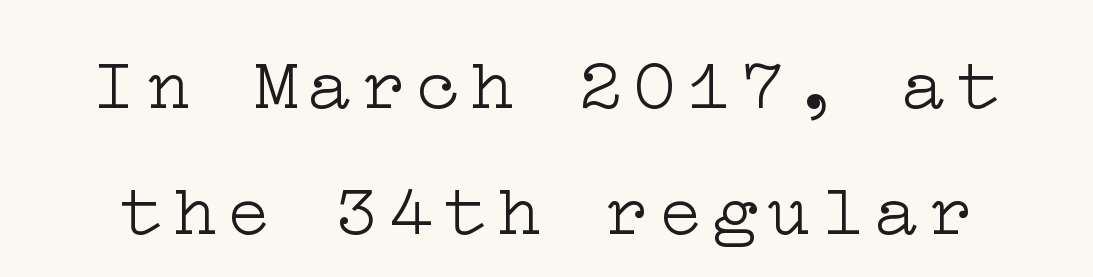
Q: Is the text bold? A: No.
Q: Is the text italic (slanted)? A: No, it is upright.
Q: Is the typeface a serif or a sans-serif typeface? A: Serif.
Q: Is the text underlined? A: No.
Q: Is the spacing between lines tight, normal or loose? A: Normal.
Q: Width (condensed, normal, or wide)? A: Wide.
Q: Stroke contrast? A: Low.
Q: x-height? A: Medium.
